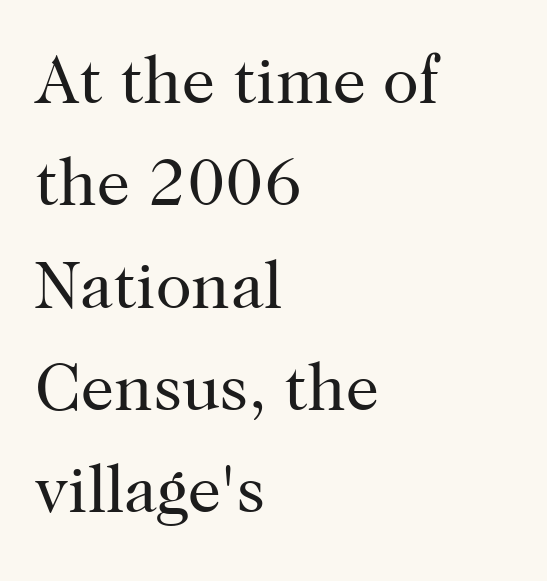
The image shows 66 px regular-weight serif type, upright; set left-aligned, normal line spacing (1.55x), normal letter spacing, not underlined; high stroke contrast and a medium x-height.
